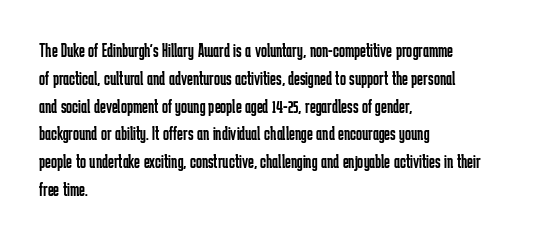
The image shows 20 px text type, upright; set left-aligned, normal line spacing (1.39x), normal letter spacing, not underlined.
